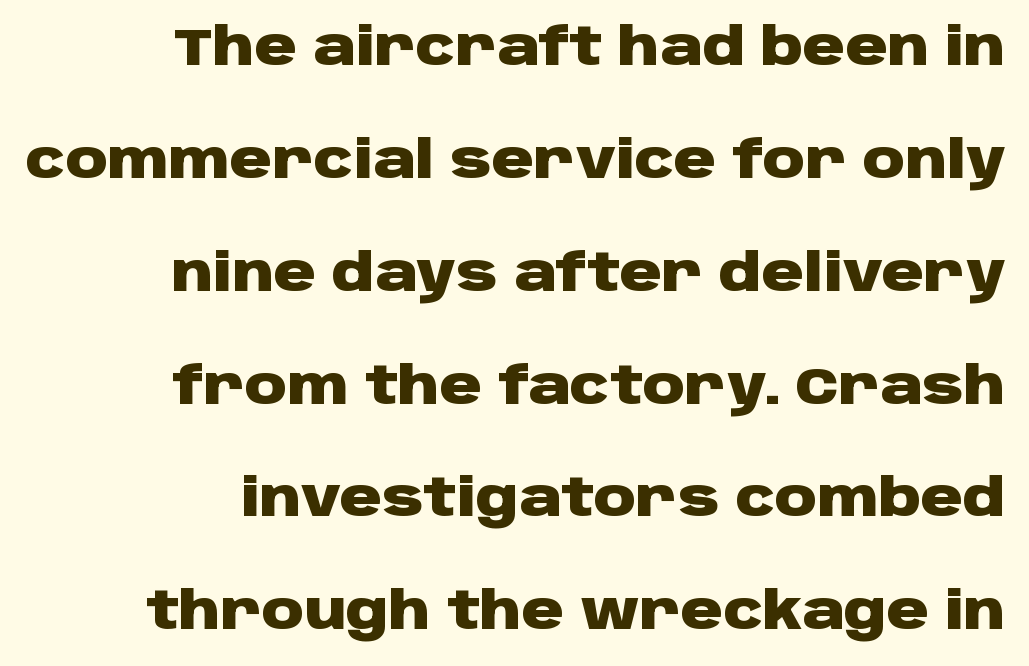
Q: Is the text bold? A: Yes.
Q: Is the text italic (slanted)? A: No, it is upright.
Q: Is the typeface a serif or a sans-serif typeface? A: Sans-serif.
Q: Is the text underlined? A: No.
Q: How is the paragraph aligned? A: Right-aligned.
Q: Is the spacing between letters normal or unusually wide? A: Normal.
Q: Is the spacing between lines tight, normal or loose? A: Loose.
Q: Width (condensed, normal, or wide)? A: Wide.
Q: Stroke contrast? A: Low.
Q: x-height? A: Large.
Q: Monospaced? A: No.
